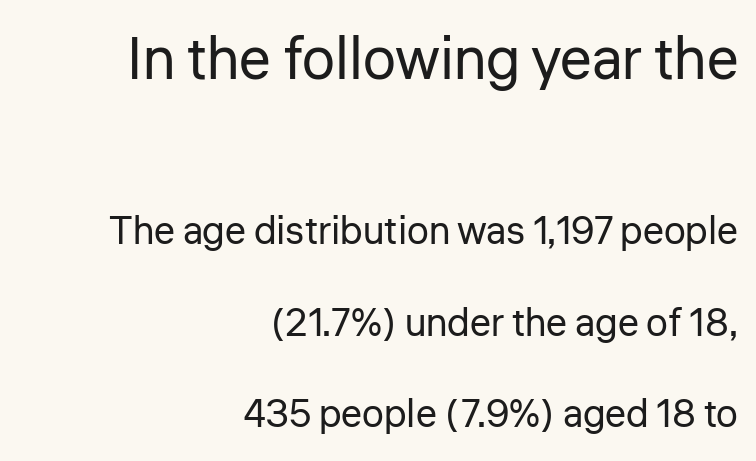
The passage shown is not underscored anywhere. The block sitting higher on the canvas is the one with enlarged characters. This sample is right-justified, so line beginnings fall wherever the words allow. Characters remain perfectly vertical along every line. Summary of weight: not heavy and not bold. Honestly, the rows look like they've been pulled way apart.
